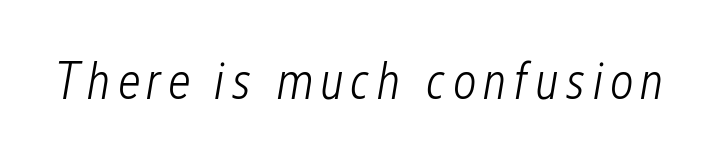
The characters are drawn with everyday or finer stroke widths. Anything drawn beneath the words? Only blank space. The letters advance in unequal steps, a hallmark of proportional type. Posture: slanted.
